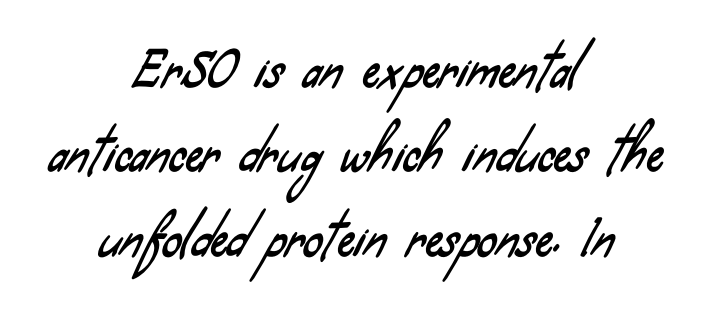
This rendering features lettering with no underline. Spacing verdict: proportional, widths tailored to each character. Does the copy run flush right? No — it is centered line by line. Honestly, the letter spacing is just normal — you wouldn't notice it. The glyphs in this specimen are sans serif.
